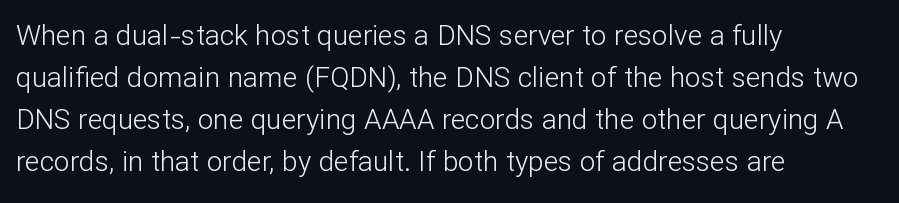
What's the leading like? Ordinary, nothing unusual. Heft: none added — not bold. The zone under the glyphs is completely vacant. Characters remain perfectly vertical along every line. This is sans-serif lettering, the kind often seen on screens and signage. The rendering uses natural spacing where letterforms have individual widths.
